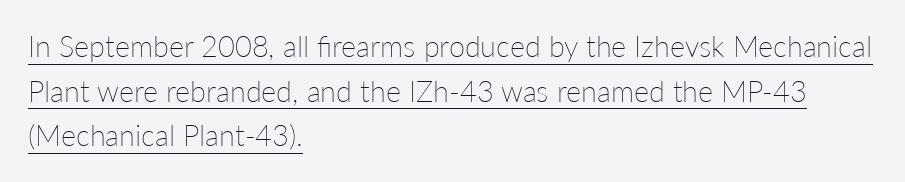
The image shows 29 px thin type, upright; set left-aligned, normal line spacing (1.54x), normal letter spacing, underlined; low stroke contrast and a medium x-height.
